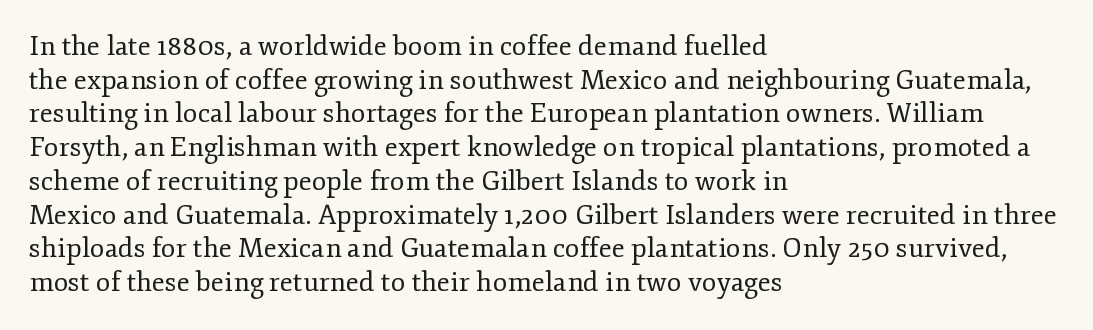
Whoever set this chose a conventional vertical rhythm. Each stroke keeps to a modest, everyday thickness or less. Is there any slant? The stems are plumb. Any mark beneath the type? The region is blank. Horizontal alignment here is leftward, the default for most running prose.
